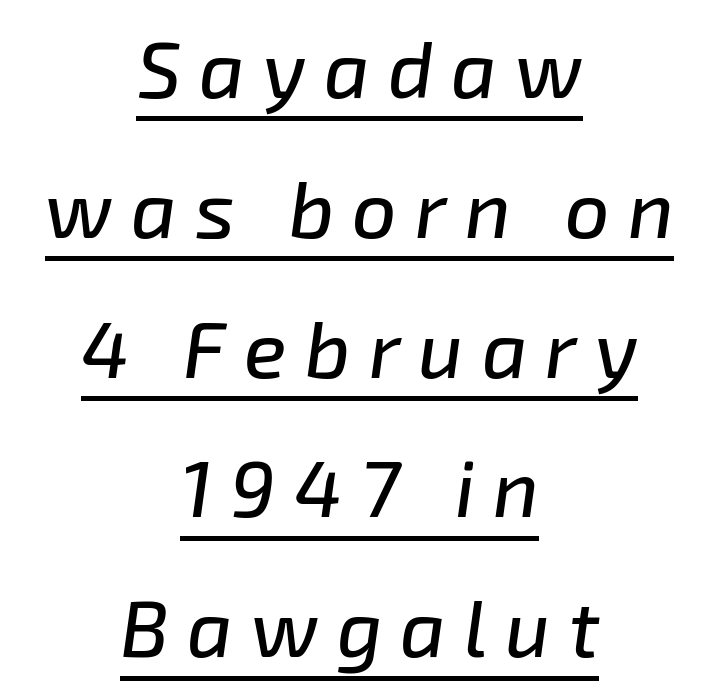
{"italic": "yes", "lean": "right", "slant_degrees": 8, "width": "normal", "stroke_contrast": "low", "x_height": "medium", "monospaced": "no", "underline": "yes", "align": "center", "line_spacing_ratio": 1.77, "letter_spacing": "wide", "letter_spacing_em": 0.23, "glyph_px": 79}
